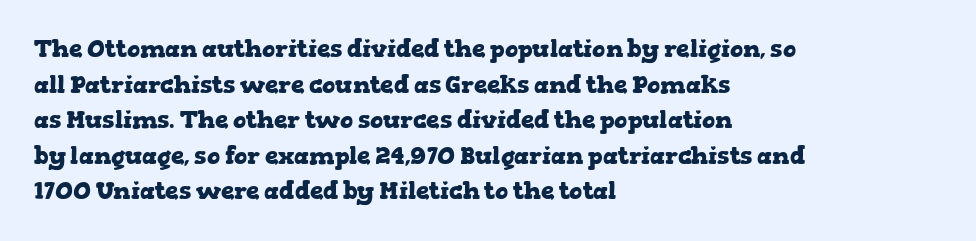
Q: Is the text bold? A: Yes.
Q: Is the text italic (slanted)? A: No, it is upright.
Q: Is the text underlined? A: No.
Q: How is the paragraph aligned? A: Left-aligned.
Q: Is the spacing between letters normal or unusually wide? A: Normal.
Q: Is the spacing between lines tight, normal or loose? A: Normal.
